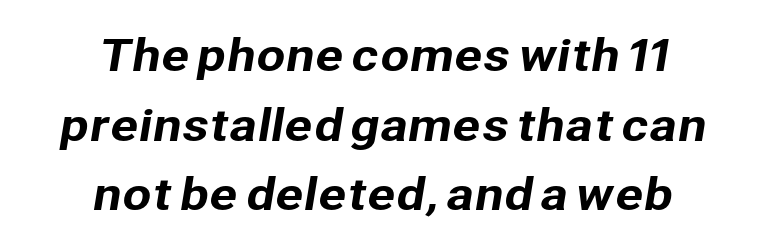
{"serif": "no", "width": "normal", "stroke_contrast": "low", "x_height": "medium", "monospaced": "no", "underline": "no", "align": "center", "line_spacing": "normal", "line_spacing_ratio": 1.66, "letter_spacing": "normal", "letter_spacing_em": 0.0, "glyph_px": 42}
